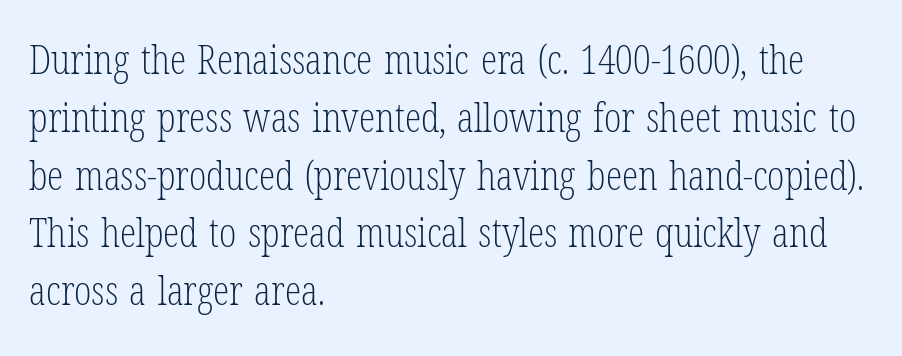
The image shows 41 px light, condensed serif type, upright; set left-aligned, normal line spacing (1.41x), normal letter spacing, not underlined; low stroke contrast and a medium x-height.
